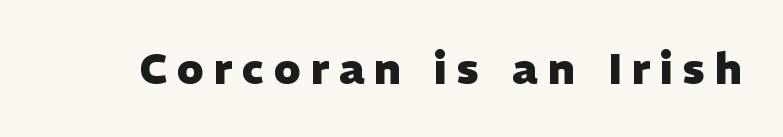
{"serif": "no", "italic": "no", "bold": "yes", "weight": "heavy", "width": "normal", "stroke_contrast": "low", "x_height": "medium", "monospaced": "no", "underline": "no", "letter_spacing": "wide", "letter_spacing_em": 0.23, "glyph_px": 43}
